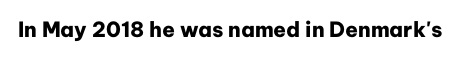
The image shows 21 px bold type, upright; set normal letter spacing, not underlined.
